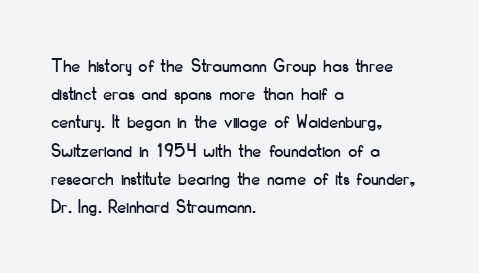
{"italic": "no", "underline": "no", "align": "left", "line_spacing": "normal", "line_spacing_ratio": 1.41, "letter_spacing": "normal", "letter_spacing_em": 0.0, "glyph_px": 20}
